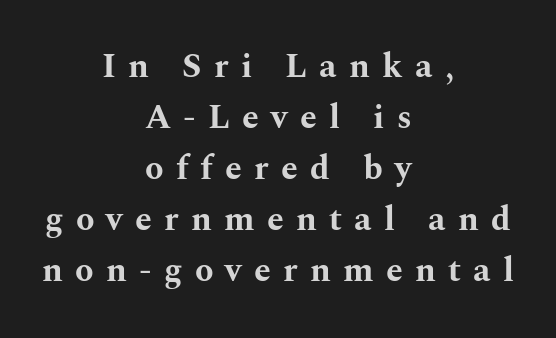
{"serif": "yes", "italic": "no", "bold": "yes", "weight": "bold", "width": "wide", "stroke_contrast": "medium", "x_height": "medium", "monospaced": "no", "underline": "no", "align": "center", "line_spacing": "normal", "line_spacing_ratio": 1.5, "letter_spacing": "wide", "letter_spacing_em": 0.36, "glyph_px": 34}
